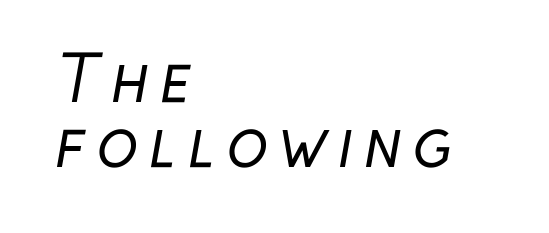
Q: Is the text bold? A: No.
Q: Is the typeface a serif or a sans-serif typeface? A: Sans-serif.
Q: Is the text underlined? A: No.
Q: How is the paragraph aligned? A: Left-aligned.
Q: Is the spacing between lines tight, normal or loose? A: Tight.
Q: Width (condensed, normal, or wide)? A: Condensed.
Q: Stroke contrast? A: Low.
Q: x-height? A: Medium.
Q: Monospaced? A: No.
